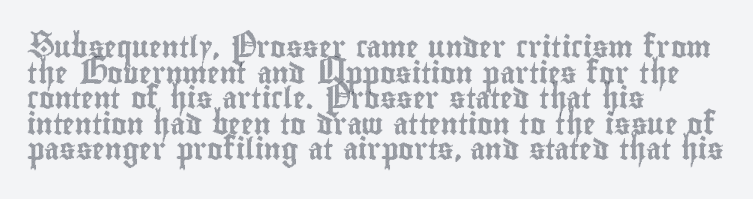
The image shows 21 px text type, upright; set left-aligned, line spacing 1.22x, normal letter spacing, not underlined.
